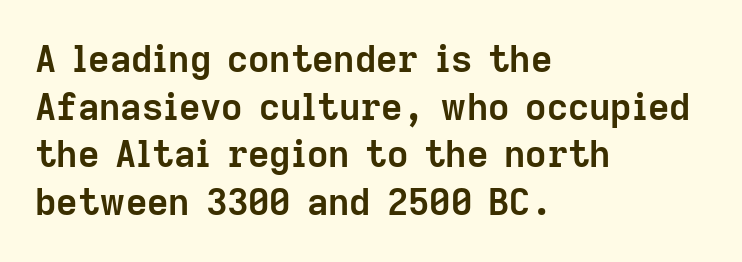
{"serif": "no", "italic": "no", "bold": "yes", "weight": "semibold", "width": "normal", "stroke_contrast": "low", "x_height": "medium", "monospaced": "no", "underline": "no", "align": "left", "line_spacing": "normal", "line_spacing_ratio": 1.29, "letter_spacing": "normal", "letter_spacing_em": 0.0, "glyph_px": 37}
